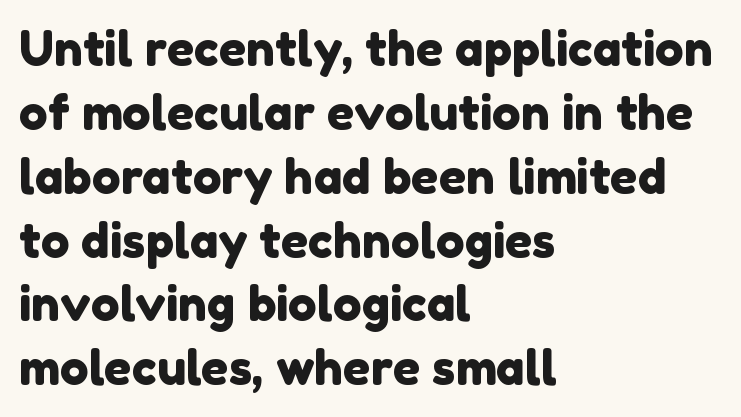
The letters advance in unequal steps, a hallmark of proportional type. Reading down the block, your eye returns to a fixed left position each line. Just letters on the line, the space beneath them empty. Horizontal bands of white between lines are of average thickness. Regarding serifs, this sample does without them.
